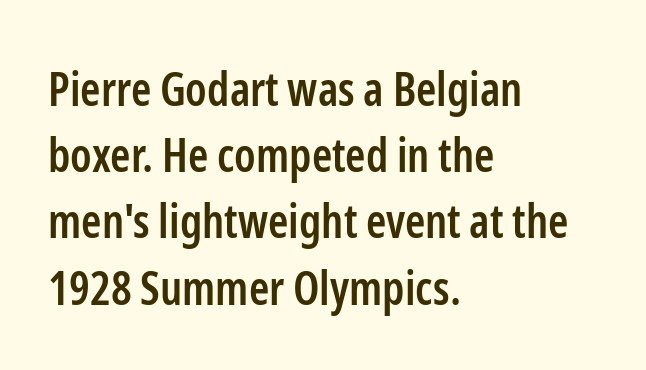
The image shows 46 px semibold, condensed sans-serif type, upright; set left-aligned, normal line spacing (1.44x), normal letter spacing, not underlined; low stroke contrast and a medium x-height.
